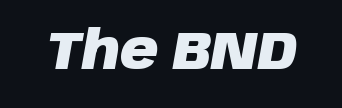
Q: Is the text bold? A: Yes.
Q: Is the text italic (slanted)? A: Yes, it leans right by about 10 degrees.
Q: Is the text underlined? A: No.
Q: Is the spacing between letters normal or unusually wide? A: Normal.
Q: Width (condensed, normal, or wide)? A: Normal.
Q: Stroke contrast? A: Low.
Q: x-height? A: Large.
Q: Monospaced? A: No.
